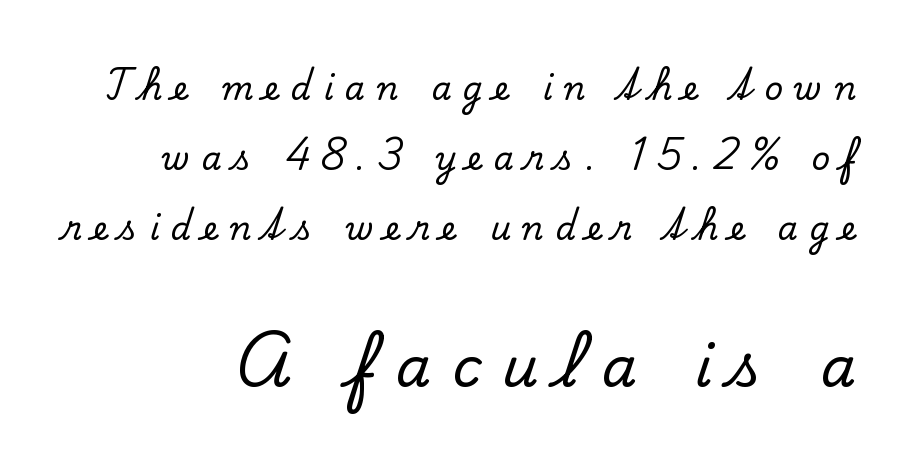
Q: Is the text italic (slanted)? A: Yes.
Q: Is the typeface a serif or a sans-serif typeface? A: Serif.
Q: Is the text underlined? A: No.
Q: Is the spacing between letters normal or unusually wide? A: Unusually wide.
Q: Is the spacing between lines tight, normal or loose? A: Loose.
Q: Which block of text is set in a larger size, the first (top) or the second (bottom)? A: The second (bottom) one.
Q: Width (condensed, normal, or wide)? A: Normal.
Q: Stroke contrast? A: Low.
Q: x-height? A: Small.
Q: Monospaced? A: No.
